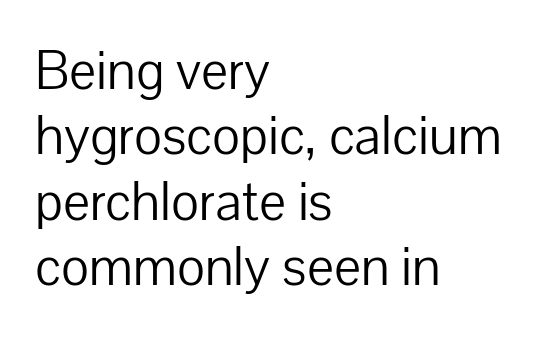
The passage shown is typed in a proportional face where columns would drift. The typography opts for an upright posture over an oblique one. The space beneath each line is pristine and unruled. Here the glyphs are tracked normally, forming tight word shapes.
